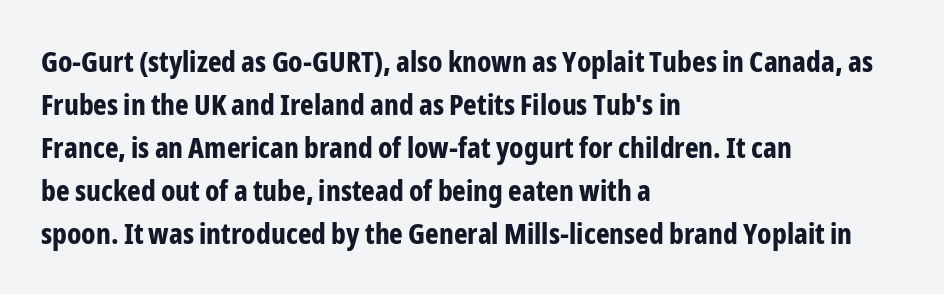
The image shows 29 px bold, condensed sans-serif type, upright; set left-aligned, normal line spacing (1.48x), normal letter spacing, not underlined; low stroke contrast and a medium x-height.
